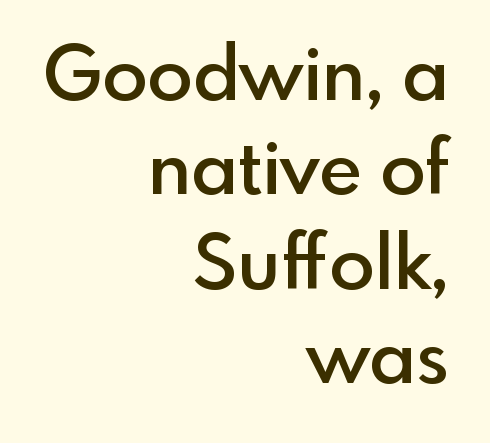
The image shows 75 px semibold sans-serif type, upright; set right-aligned, normal line spacing (1.26x), normal letter spacing, not underlined; a small x-height.
